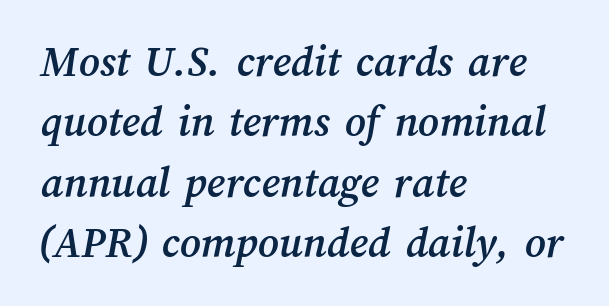
Q: Is the text underlined? A: No.
Q: How is the paragraph aligned? A: Left-aligned.
Q: Is the spacing between letters normal or unusually wide? A: Normal.
Q: Is the spacing between lines tight, normal or loose? A: Normal.
Q: Width (condensed, normal, or wide)? A: Normal.
Q: Stroke contrast? A: Medium.
Q: x-height? A: Medium.
Q: Monospaced? A: No.
